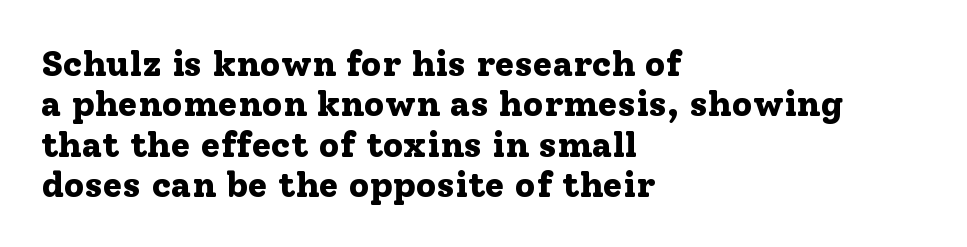
On the weight axis this lands at bold, roughly 700. Notice how descenders almost collide with the ascenders below — that's tight leading. In CSS terms this would be text-align: left. You could not count columns in this text — the font is proportionally spaced. The zone under the glyphs is completely vacant.
